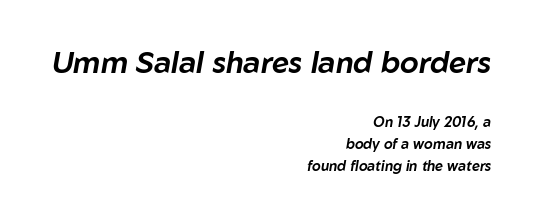
Q: Is the text italic (slanted)? A: Yes, it leans right by about 10 degrees.
Q: Is the text underlined? A: No.
Q: How is the paragraph aligned? A: Right-aligned.
Q: Is the spacing between letters normal or unusually wide? A: Normal.
Q: Is the spacing between lines tight, normal or loose? A: Normal.
Q: Which block of text is set in a larger size, the first (top) or the second (bottom)? A: The first (top) one.
Q: Width (condensed, normal, or wide)? A: Normal.
Q: Stroke contrast? A: Low.
Q: x-height? A: Medium.
Q: Monospaced? A: No.
